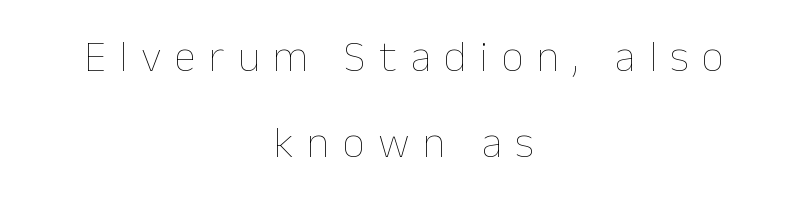
Q: Is the text bold? A: No.
Q: Is the text italic (slanted)? A: No, it is upright.
Q: Is the text underlined? A: No.
Q: How is the paragraph aligned? A: Centered.
Q: Is the spacing between letters normal or unusually wide? A: Unusually wide.
Q: Is the spacing between lines tight, normal or loose? A: Loose.
Q: Width (condensed, normal, or wide)? A: Normal.
Q: Stroke contrast? A: Low.
Q: x-height? A: Medium.
Q: Monospaced? A: No.
